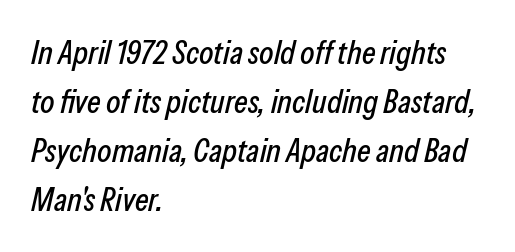
Unmarked baselines from the first word to the last. Leading: standard. Slant detected: the letters are inclined. The passage shown has conventional tracking throughout.
